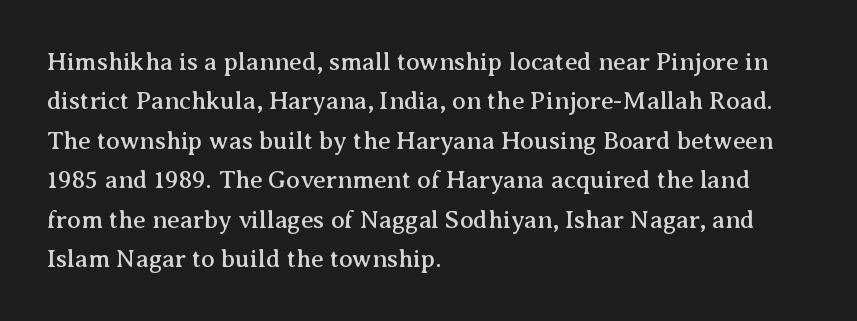
The setting favours the left margin, as ordinary paragraphs usually do. Is there any slant? The stems are plumb. A bare baseline throughout the passage. The letterforms sit shoulder to shoulder at normal distance. These lines sit exactly where default settings would place them.
